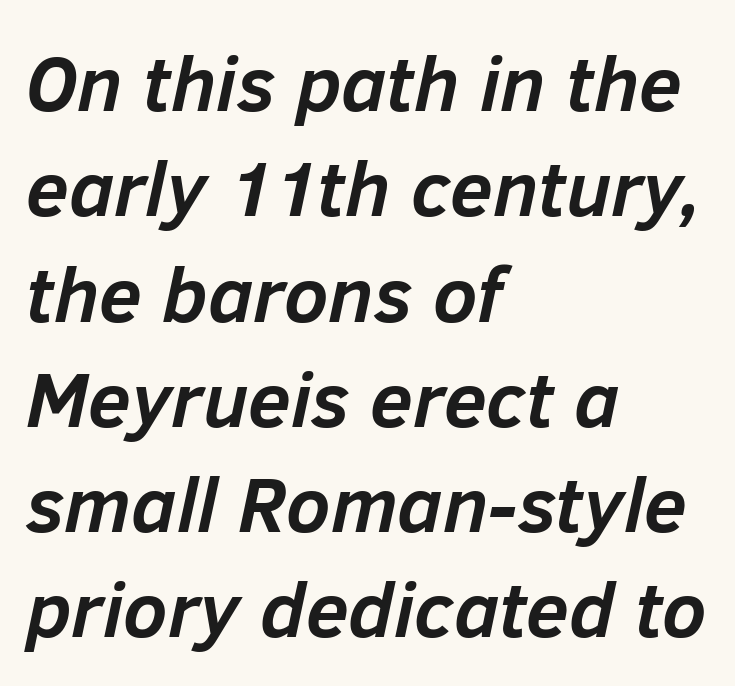
Baseline-to-baseline distance is the conventional proportion of letter height. Is this a fixed-width face? No — the glyphs have proportional, varying widths. Any mark beneath the type? The region is blank. Words appear dense and cohesive because spacing is normal. A typesetter would mark this as italic.
